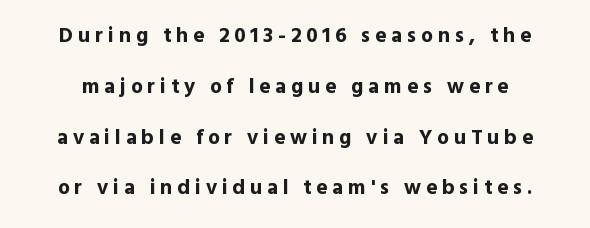
{"italic": "no", "bold": "yes", "underline": "no", "line_spacing": "loose", "line_spacing_ratio": 2.42, "letter_spacing": "wide", "letter_spacing_em": 0.23, "glyph_px": 21}
